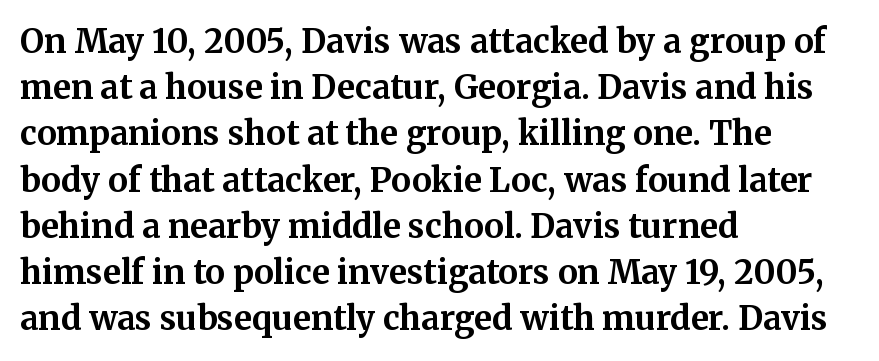
{"serif": "yes", "italic": "no", "bold": "yes", "weight": "bold", "width": "normal", "stroke_contrast": "medium", "x_height": "medium", "monospaced": "no", "underline": "no", "align": "left", "line_spacing": "normal", "line_spacing_ratio": 1.4, "letter_spacing": "normal", "letter_spacing_em": 0.0, "glyph_px": 33}
